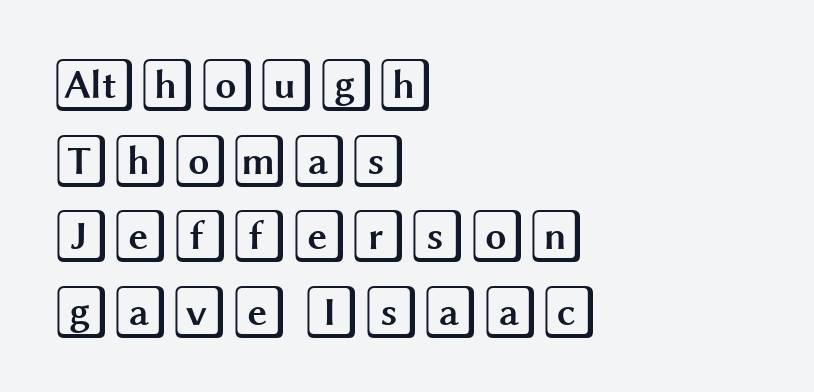
Q: Is the text italic (slanted)? A: No, it is upright.
Q: Is the text underlined? A: No.
Q: How is the paragraph aligned? A: Left-aligned.
Q: Is the spacing between letters normal or unusually wide? A: Normal.
Q: Is the spacing between lines tight, normal or loose? A: Normal.
Q: Width (condensed, normal, or wide)? A: Wide.
Q: x-height? A: Large.
